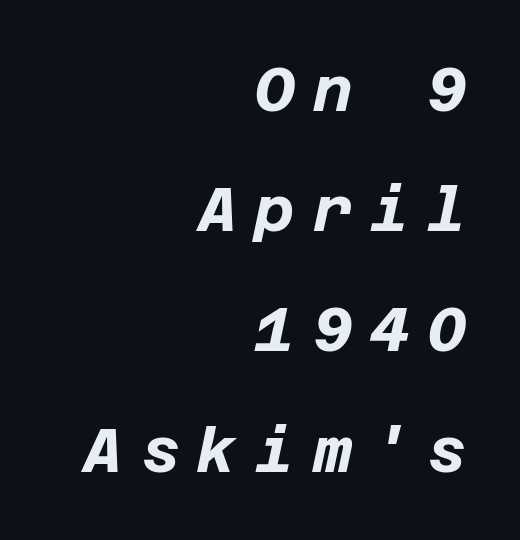
{"italic": "yes", "lean": "right", "slant_degrees": 12, "bold": "yes", "weight": "bold", "width": "normal", "stroke_contrast": "low", "x_height": "large", "underline": "no", "align": "right", "line_spacing": "loose", "line_spacing_ratio": 1.97, "letter_spacing": "wide", "letter_spacing_em": 0.29, "glyph_px": 61}
